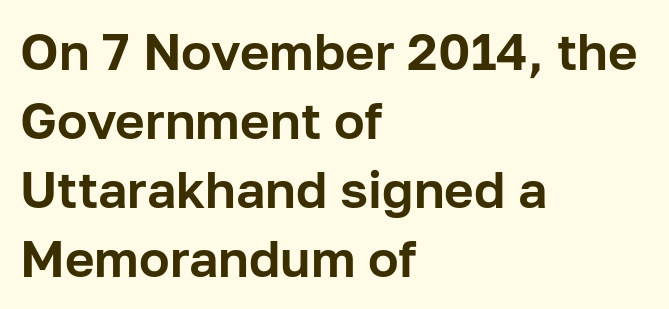
{"serif": "no", "italic": "no", "width": "normal", "stroke_contrast": "low", "x_height": "medium", "monospaced": "no", "underline": "no", "align": "left", "line_spacing": "normal", "line_spacing_ratio": 1.35, "letter_spacing": "normal", "letter_spacing_em": 0.0, "glyph_px": 51}
